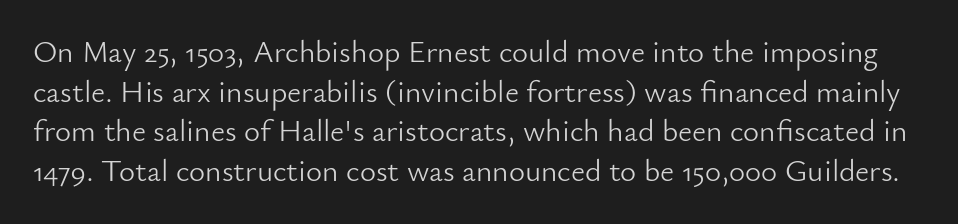
Q: Is the text bold? A: No.
Q: Is the text italic (slanted)? A: No, it is upright.
Q: Is the typeface a serif or a sans-serif typeface? A: Sans-serif.
Q: Is the text underlined? A: No.
Q: Is the spacing between letters normal or unusually wide? A: Normal.
Q: Is the spacing between lines tight, normal or loose? A: Normal.
Q: Width (condensed, normal, or wide)? A: Normal.
Q: Stroke contrast? A: Low.
Q: x-height? A: Small.
Q: Monospaced? A: No.
